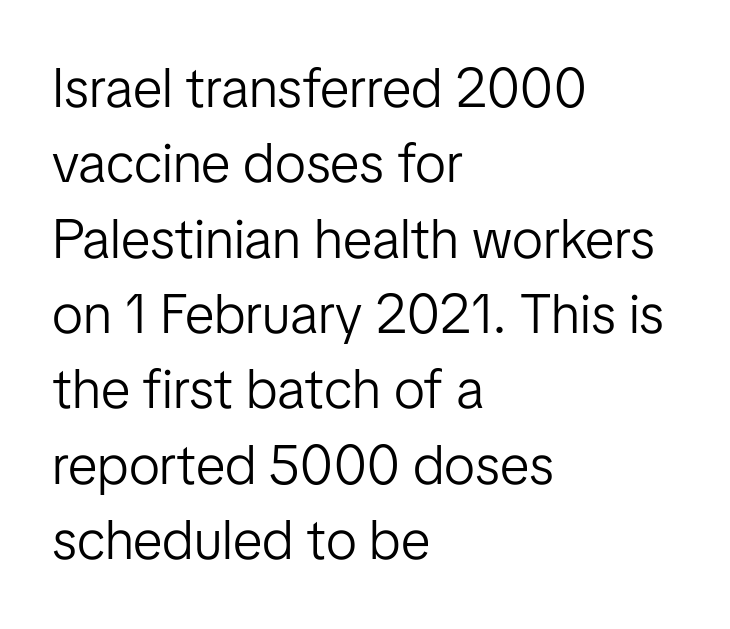
The image shows 55 px light sans-serif type, upright; set left-aligned, normal line spacing (1.37x), normal letter spacing, not underlined; low stroke contrast and a medium x-height.
